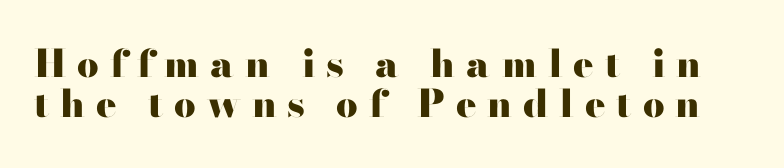
{"serif": "no", "italic": "no", "bold": "yes", "weight": "heavy", "width": "wide", "stroke_contrast": "high", "x_height": "small", "monospaced": "no", "underline": "no", "line_spacing": "tight", "line_spacing_ratio": 1.06, "letter_spacing": "wide", "letter_spacing_em": 0.29, "glyph_px": 38}
